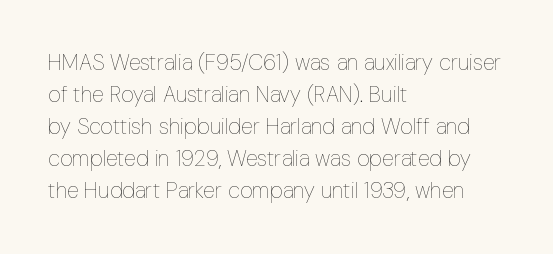
{"italic": "no", "bold": "no", "underline": "no", "align": "left", "line_spacing": "normal", "line_spacing_ratio": 1.46, "letter_spacing": "normal", "letter_spacing_em": 0.0, "glyph_px": 22}
